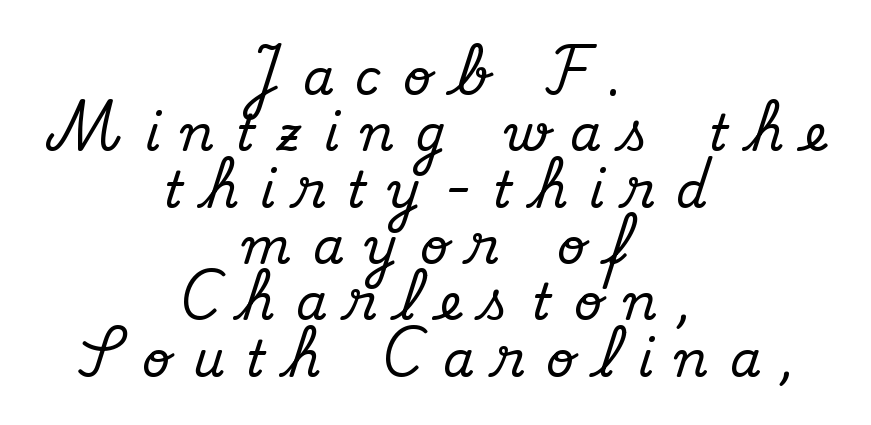
Q: Is the text italic (slanted)? A: Yes.
Q: Is the typeface a serif or a sans-serif typeface? A: Serif.
Q: Is the text underlined? A: No.
Q: How is the paragraph aligned? A: Centered.
Q: Is the spacing between letters normal or unusually wide? A: Unusually wide.
Q: Is the spacing between lines tight, normal or loose? A: Tight.
Q: Width (condensed, normal, or wide)? A: Normal.
Q: Stroke contrast? A: Medium.
Q: x-height? A: Small.
Q: Monospaced? A: No.
